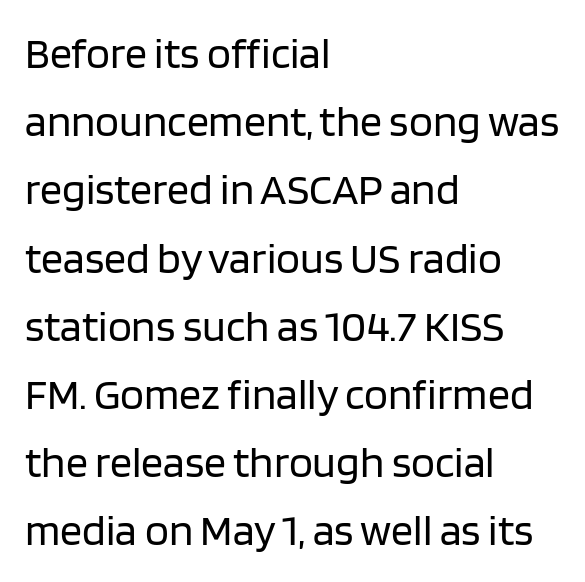
Q: Is the text bold? A: No.
Q: Is the text italic (slanted)? A: No, it is upright.
Q: Is the typeface a serif or a sans-serif typeface? A: Sans-serif.
Q: Is the text underlined? A: No.
Q: How is the paragraph aligned? A: Left-aligned.
Q: Is the spacing between letters normal or unusually wide? A: Normal.
Q: Is the spacing between lines tight, normal or loose? A: Normal.
Q: Width (condensed, normal, or wide)? A: Normal.
Q: Stroke contrast? A: Low.
Q: x-height? A: Large.
Q: Monospaced? A: No.
